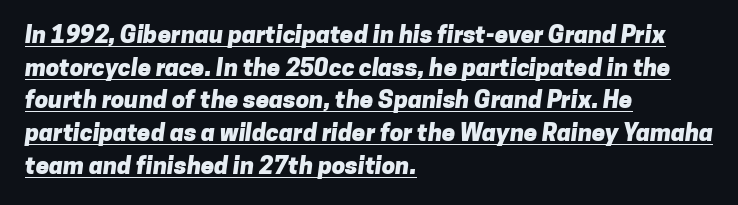
The image shows 24 px bold type; set left-aligned, normal line spacing (1.36x), normal letter spacing, underlined.
